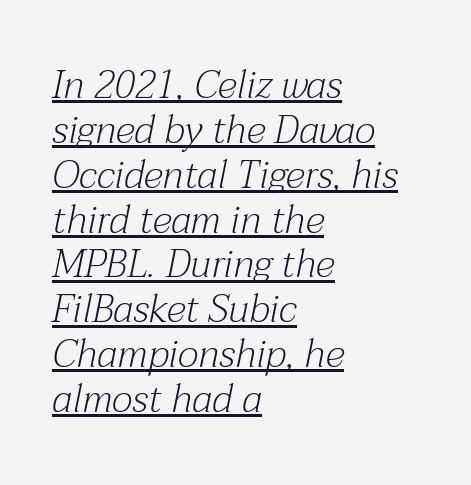
{"serif": "yes", "italic": "yes", "lean": "right", "slant_degrees": 12, "bold": "no", "weight": "light", "width": "normal", "stroke_contrast": "medium", "x_height": "medium", "monospaced": "no", "underline": "yes", "align": "left", "line_spacing": "tight", "line_spacing_ratio": 1.15, "letter_spacing": "normal", "letter_spacing_em": 0.0, "glyph_px": 39}
